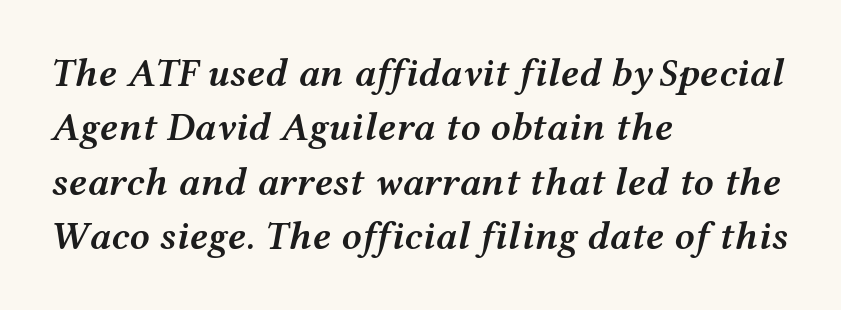
Q: Is the text bold? A: Semi-bold.
Q: Is the text italic (slanted)? A: Yes, it leans right by about 12 degrees.
Q: Is the text underlined? A: No.
Q: How is the paragraph aligned? A: Left-aligned.
Q: Is the spacing between letters normal or unusually wide? A: Normal.
Q: Is the spacing between lines tight, normal or loose? A: Normal.
Q: Width (condensed, normal, or wide)? A: Wide.
Q: Stroke contrast? A: Medium.
Q: x-height? A: Medium.
Q: Monospaced? A: No.
